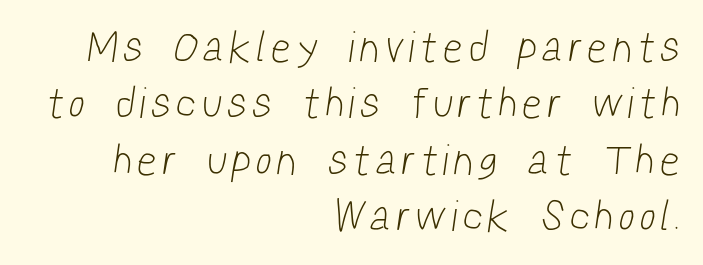
Unmarked baselines from the first word to the last. Line endings align vertically; line beginnings do not. Successive baselines arrive at the customary interval. Between one letter and the next there's a generous, obvious gap. Think of a printed novel: that variable character pitch is what you see here.
